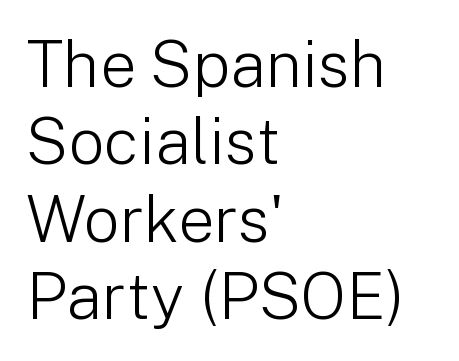
The image shows 64 px light sans-serif type, upright; set left-aligned, line spacing 1.21x, normal letter spacing, not underlined; low stroke contrast and a medium x-height.
